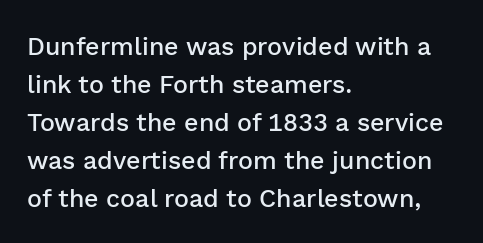
The image shows 25 px text type, upright; set left-aligned, normal line spacing (1.52x), normal letter spacing, not underlined.
